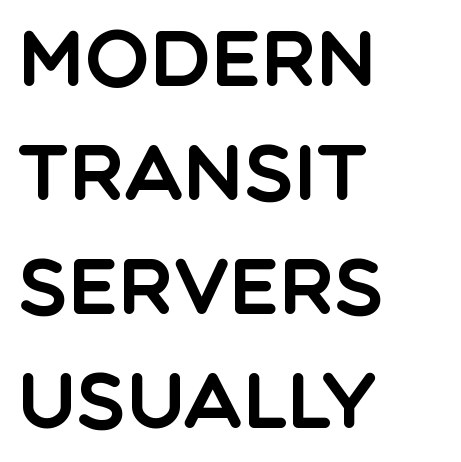
{"serif": "no", "italic": "no", "width": "normal", "x_height": "large", "monospaced": "no", "underline": "no", "align": "left", "line_spacing": "normal", "line_spacing_ratio": 1.48, "letter_spacing": "normal", "letter_spacing_em": 0.0, "glyph_px": 77}
